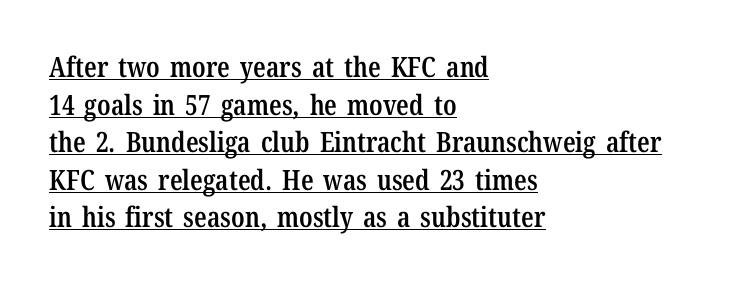
Q: Is the text bold? A: Semi-bold.
Q: Is the text italic (slanted)? A: No, it is upright.
Q: Is the typeface a serif or a sans-serif typeface? A: Serif.
Q: Is the text underlined? A: Yes.
Q: How is the paragraph aligned? A: Left-aligned.
Q: Is the spacing between letters normal or unusually wide? A: Normal.
Q: Is the spacing between lines tight, normal or loose? A: Normal.
Q: Width (condensed, normal, or wide)? A: Condensed.
Q: Stroke contrast? A: Low.
Q: x-height? A: Medium.
Q: Monospaced? A: No.
